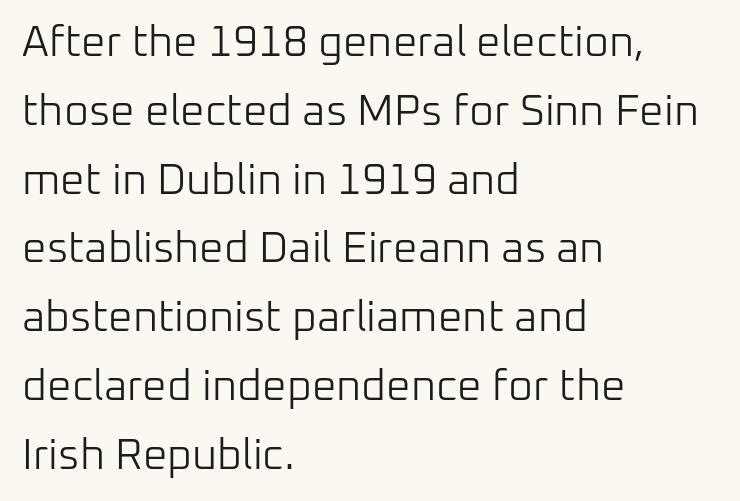
Q: Is the text bold? A: No.
Q: Is the text italic (slanted)? A: No, it is upright.
Q: Is the typeface a serif or a sans-serif typeface? A: Sans-serif.
Q: Is the text underlined? A: No.
Q: How is the paragraph aligned? A: Left-aligned.
Q: Is the spacing between letters normal or unusually wide? A: Normal.
Q: Is the spacing between lines tight, normal or loose? A: Normal.
Q: Width (condensed, normal, or wide)? A: Normal.
Q: Stroke contrast? A: Low.
Q: x-height? A: Medium.
Q: Monospaced? A: No.
